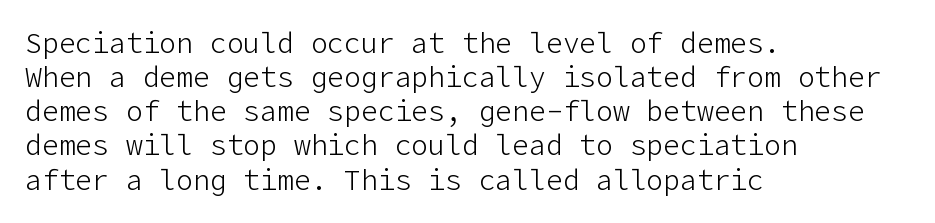
{"serif": "no", "italic": "no", "bold": "no", "weight": "light", "width": "normal", "stroke_contrast": "low", "x_height": "medium", "underline": "no", "align": "left", "line_spacing_ratio": 1.22, "letter_spacing": "normal", "letter_spacing_em": 0.0, "glyph_px": 28}
